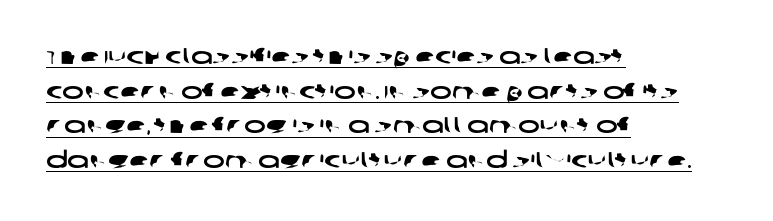
{"underline": "yes", "align": "left", "line_spacing": "normal", "line_spacing_ratio": 1.51, "letter_spacing": "normal", "letter_spacing_em": 0.0, "glyph_px": 23}
